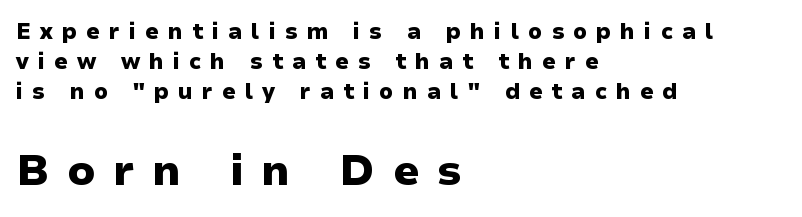
The image shows 43 px heavy sans-serif type, upright; set left-aligned, normal line spacing (1.37x), unusually wide letter spacing (+0.41 em), not underlined; the second (bottom) block is 1.95x larger; low stroke contrast and a medium x-height.
